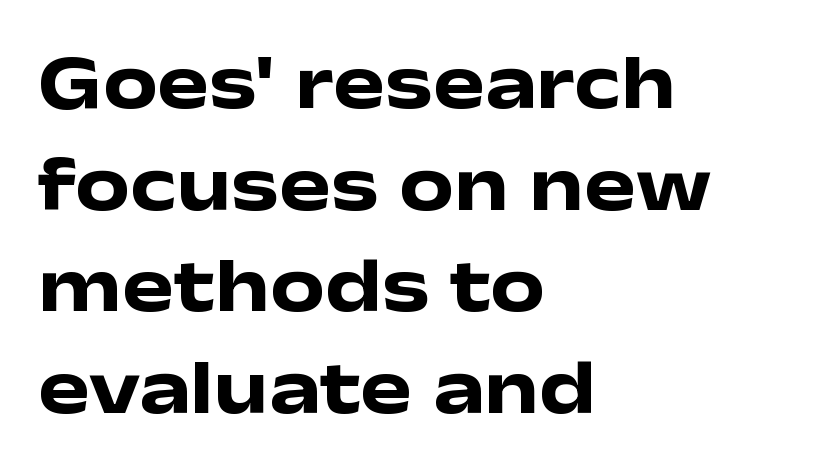
The setting favours the left margin, as ordinary paragraphs usually do. Notice how thick the strokes are: this is what a full bold looks like. The vertical gap from one line to the next is medium. The designer went with a sans here, leaving each stem footless. This sample has the flowing, uneven cadence of proportional lettering.
